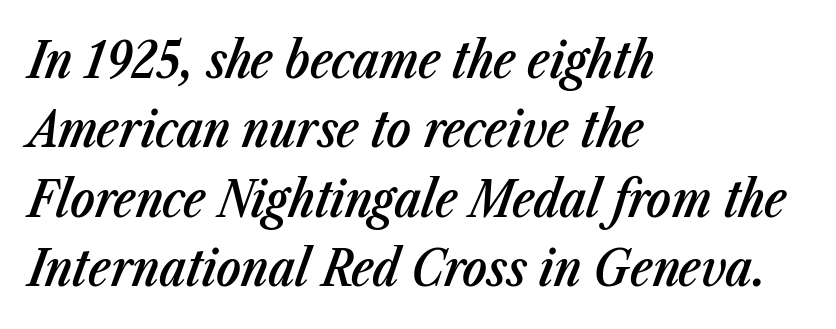
{"italic": "yes", "lean": "right", "slant_degrees": 23, "bold": "semi", "weight": "semibold", "width": "condensed", "stroke_contrast": "low", "x_height": "medium", "monospaced": "no", "underline": "no", "align": "left", "line_spacing": "normal", "line_spacing_ratio": 1.36, "letter_spacing": "normal", "letter_spacing_em": 0.0, "glyph_px": 51}
